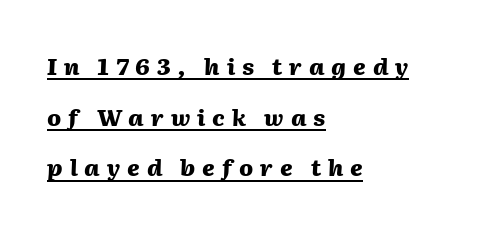
{"italic": "yes", "lean": "right", "slant_degrees": 2, "bold": "yes", "underline": "yes", "align": "left", "line_spacing": "loose", "line_spacing_ratio": 2.2, "letter_spacing": "wide", "letter_spacing_em": 0.3, "glyph_px": 23}
